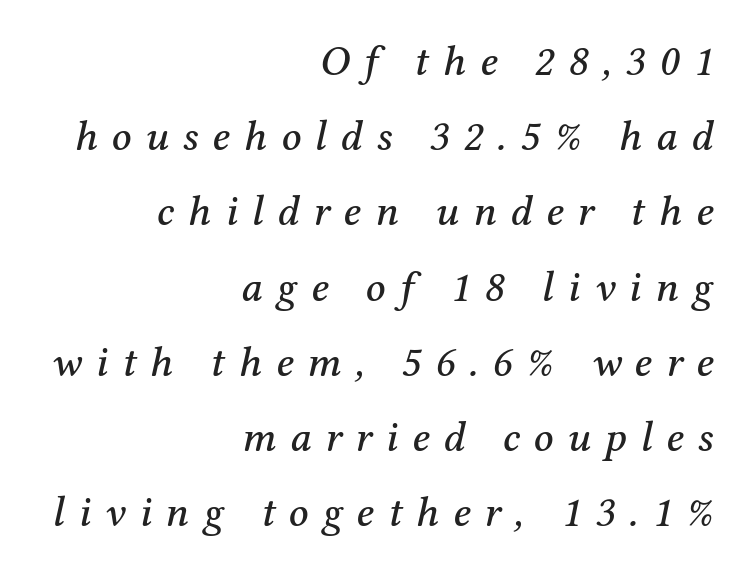
Check under the words: just untouched page. The type is letterspaced generously, with wide tracking. Compared with a flush-left layout, this one pins lines to the opposite, right side. In terms of posture, this sample is oblique. You can tell from the footed stems that serif type was used. These lines are rendered in a variable-pitch font.
